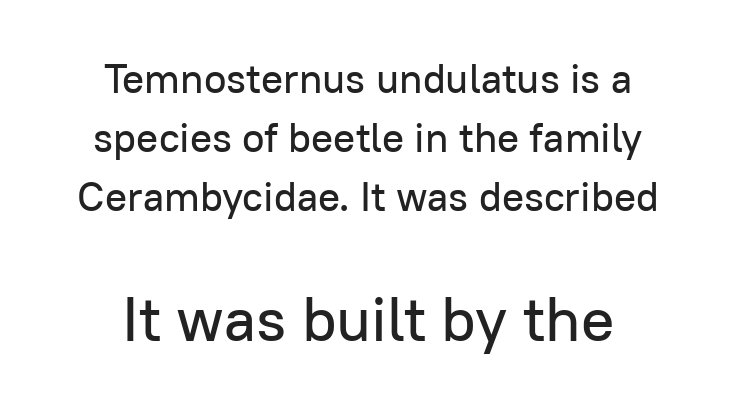
The image shows 62 px sans-serif type, upright; set centered, normal line spacing (1.44x), normal letter spacing, not underlined; the second (bottom) block is 1.51x larger; low stroke contrast and a medium x-height.
